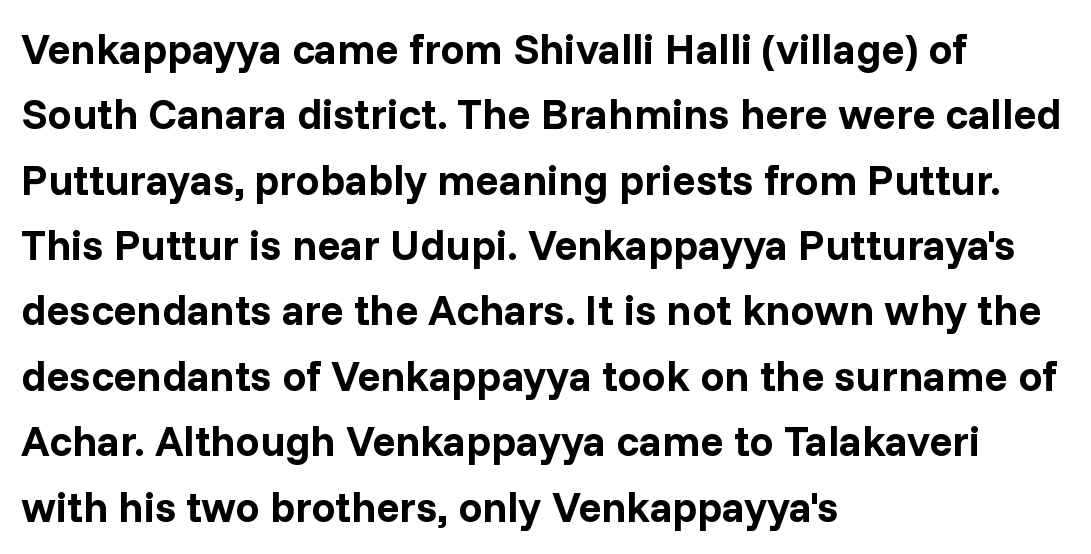
Q: Is the text bold? A: Yes.
Q: Is the text italic (slanted)? A: No, it is upright.
Q: Is the typeface a serif or a sans-serif typeface? A: Sans-serif.
Q: Is the text underlined? A: No.
Q: How is the paragraph aligned? A: Left-aligned.
Q: Is the spacing between letters normal or unusually wide? A: Normal.
Q: Is the spacing between lines tight, normal or loose? A: Normal.
Q: Width (condensed, normal, or wide)? A: Normal.
Q: Stroke contrast? A: Low.
Q: x-height? A: Medium.
Q: Monospaced? A: No.
